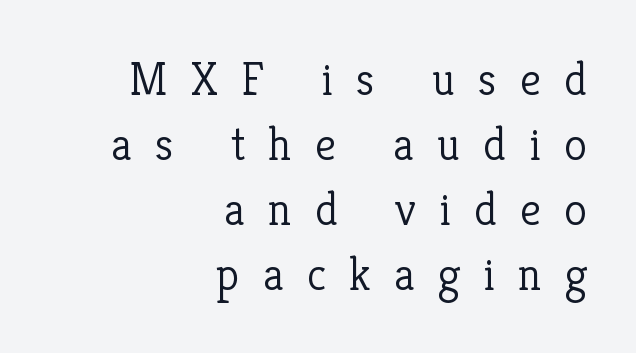
The image shows 47 px light serif type, upright; set right-aligned, normal line spacing (1.38x), unusually wide letter spacing (+0.49 em), not underlined; low stroke contrast and a medium x-height.
